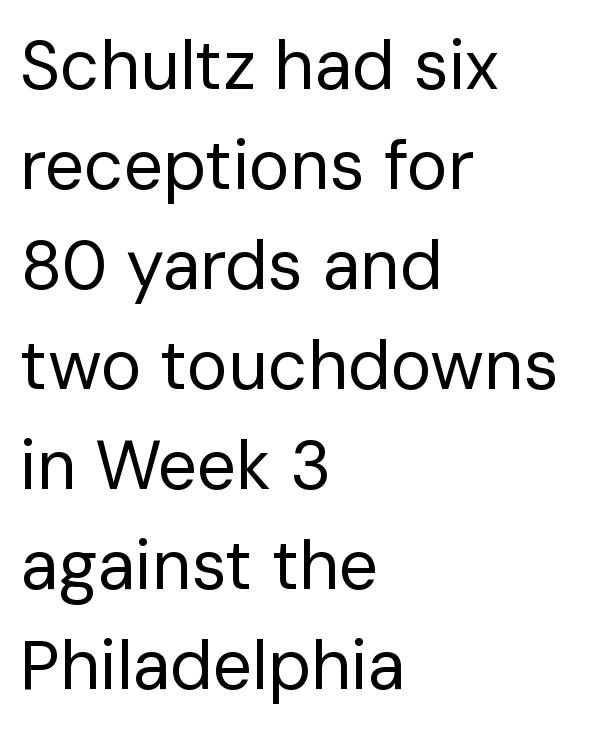
The rendering uses natural spacing where letterforms have individual widths. Letter spacing: default. Designer's note — italics off, roman on. The setting favours the left margin, as ordinary paragraphs usually do. Glance below the letters and you will spot only blank space. Vertical spacing — default.
